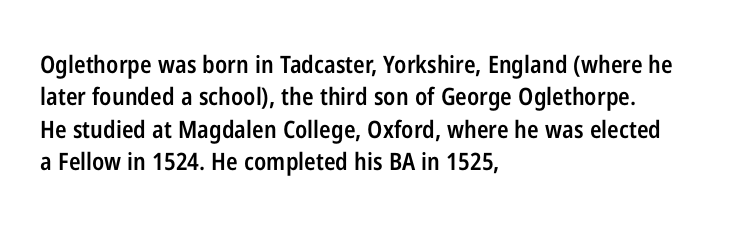
The image shows 24 px text type, upright; set left-aligned, normal line spacing (1.35x), normal letter spacing, not underlined.
